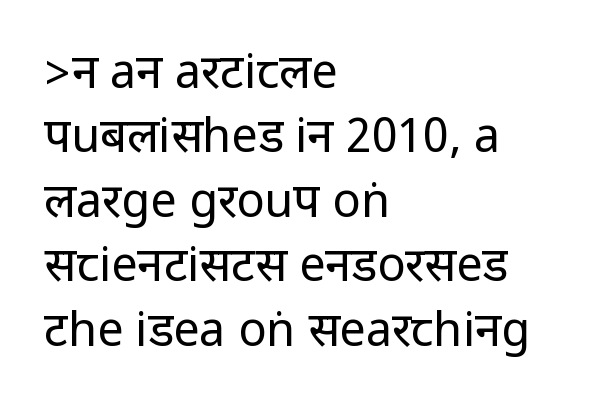
The image shows 47 px regular-weight, condensed sans-serif type, upright; set left-aligned, normal line spacing (1.37x), normal letter spacing, not underlined; low stroke contrast.
